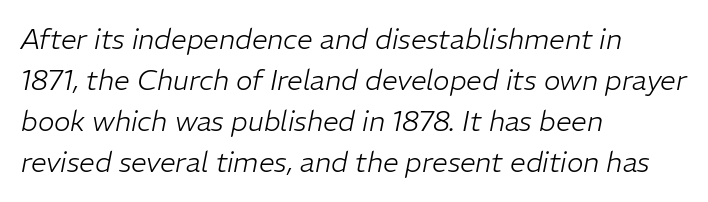
{"italic": "yes", "lean": "right", "slant_degrees": 11, "bold": "no", "weight": "light", "width": "normal", "stroke_contrast": "low", "x_height": "medium", "monospaced": "no", "underline": "no", "align": "left", "line_spacing": "normal", "line_spacing_ratio": 1.47, "letter_spacing": "normal", "letter_spacing_em": 0.0, "glyph_px": 28}
